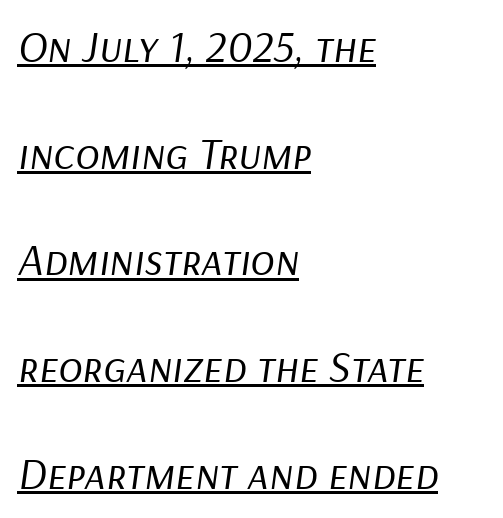
Weight: regular or lighter. Nobody touched the tracking dial on this one. The lettering tilts uniformly, giving the passage an italic look. Looks like regular typesetting: each glyph gets only the width it needs.
